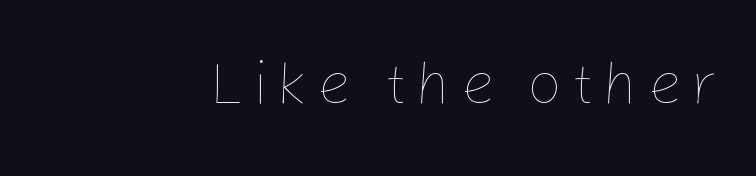
Each letter keeps its own natural width here, so spacing adapts to shape. Bare-footed words on every line. The ragged edge is on the left, which tells us the setting is flush right. Vertical stems look standard width or narrower in stroke.
